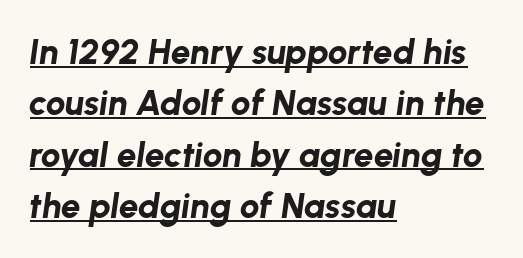
The typesetting leans heavy: a genuine bold. Slant detected: the letters are inclined. Each word holds together tightly as a unit, with standard inter-letter gaps. This is underlined copy, the kind a proofreader might mark for attention. A typesetter would call this proportional, since set widths differ per character.
